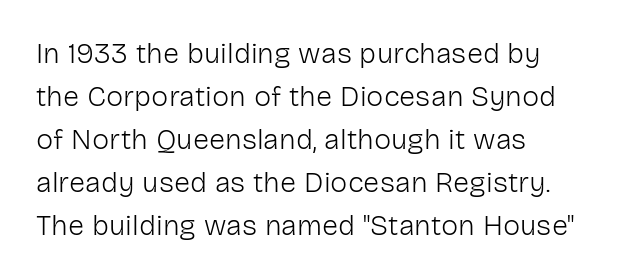
Observe the absence of serifs on each vertical stroke in this sample. Posture: straight, roman, zero tilt. Short and long lines alike share a common starting point at left. Letter spacing: default.
